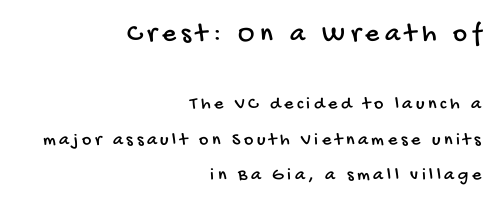
{"underline": "no", "align": "right", "line_spacing": "loose", "line_spacing_ratio": 1.98, "letter_spacing": "wide", "letter_spacing_em": 0.2, "larger_block": "first", "size_ratio": 1.5, "glyph_px": 27}
